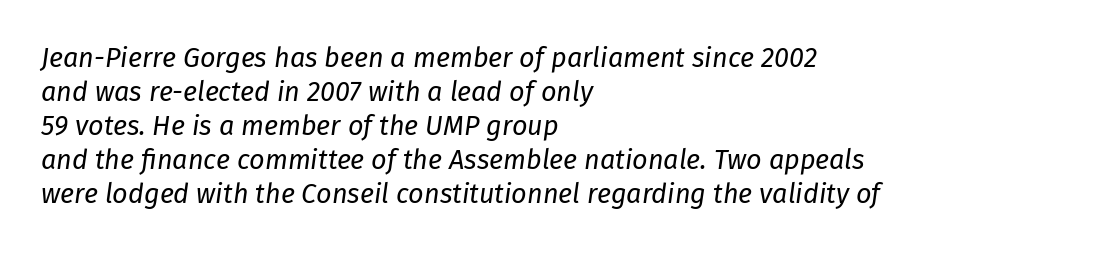
{"italic": "yes", "lean": "right", "slant_degrees": 8, "bold": "no", "underline": "no", "align": "left", "line_spacing": "normal", "line_spacing_ratio": 1.26, "letter_spacing": "normal", "letter_spacing_em": 0.0, "glyph_px": 27}
